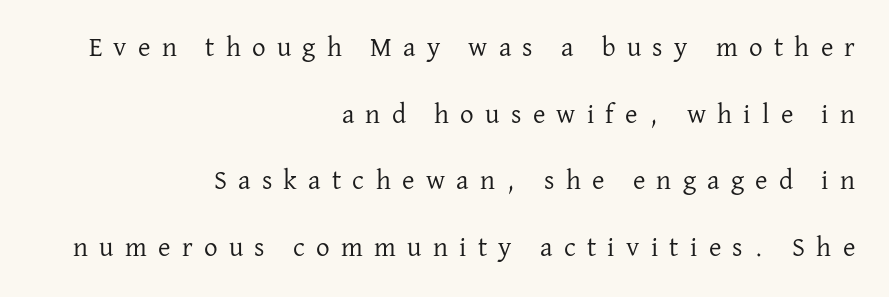
The image shows 27 px text type, upright; set right-aligned, loose line spacing (2.47x), unusually wide letter spacing (+0.42 em), not underlined.
